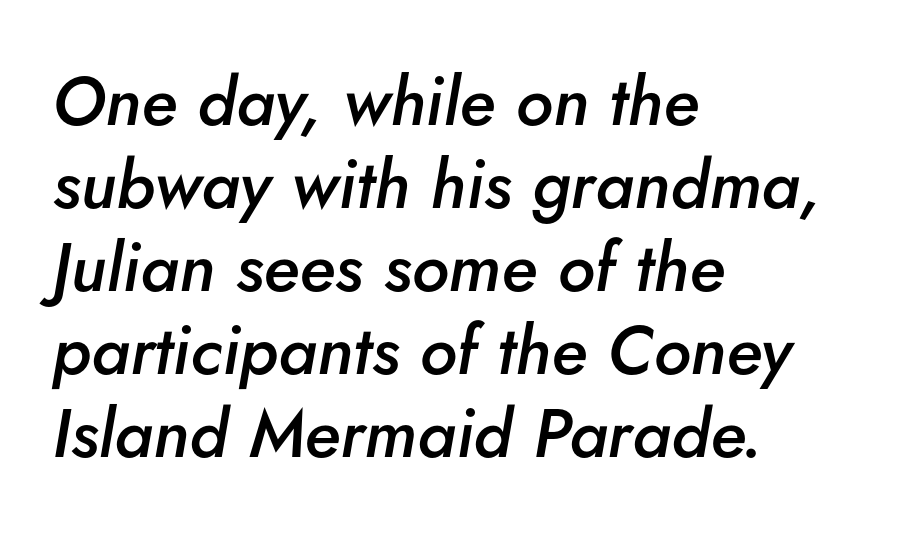
Q: Is the text bold? A: Semi-bold.
Q: Is the text italic (slanted)? A: Yes, it leans right by about 5 degrees.
Q: Is the text underlined? A: No.
Q: How is the paragraph aligned? A: Left-aligned.
Q: Is the spacing between letters normal or unusually wide? A: Normal.
Q: Width (condensed, normal, or wide)? A: Normal.
Q: Stroke contrast? A: Low.
Q: x-height? A: Small.
Q: Monospaced? A: No.
